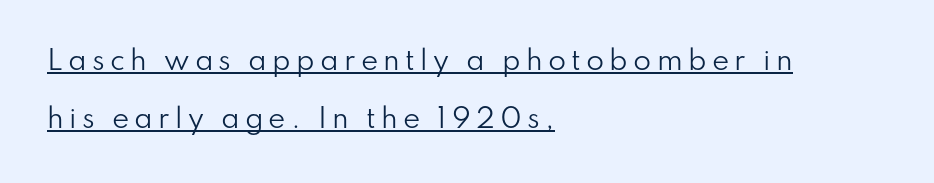
{"italic": "no", "bold": "no", "underline": "yes", "align": "left", "line_spacing": "loose", "line_spacing_ratio": 2.24, "letter_spacing": "wide", "letter_spacing_em": 0.2, "glyph_px": 26}
